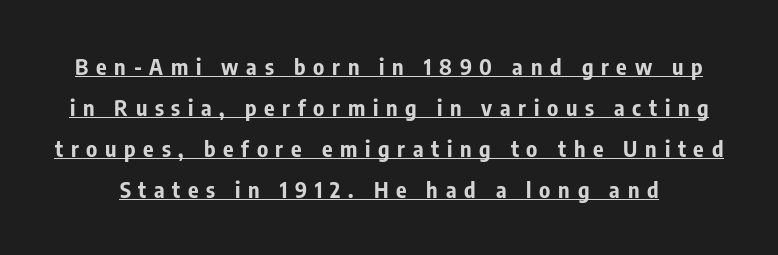
{"italic": "no", "bold": "yes", "underline": "yes", "line_spacing_ratio": 1.86, "letter_spacing": "wide", "letter_spacing_em": 0.35, "glyph_px": 22}
